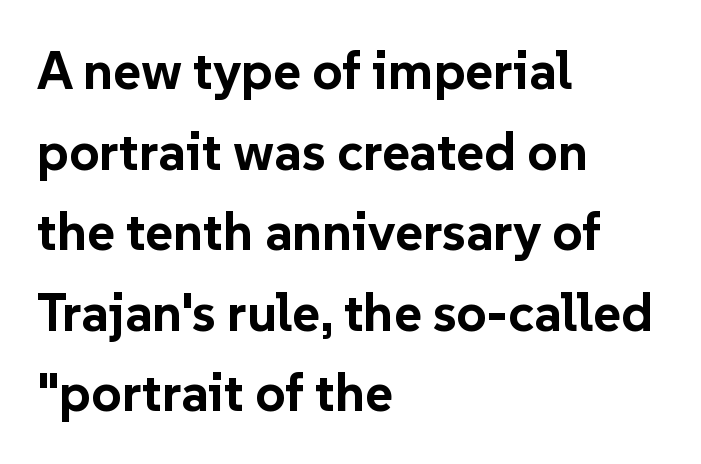
Weight: bold. Varying glyph widths throughout — classic text-font behaviour. Compared with typical paragraphs, the rows here are spaced about the same. Check the space under the baseline: it is left empty.
